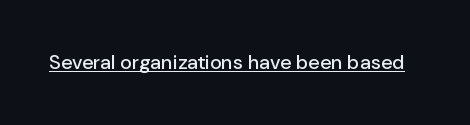
The image shows 20 px text type, upright; set normal letter spacing, underlined.
